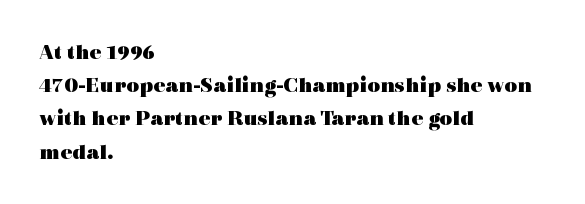
Leading matches the norm, producing a regular column. The area under the type is left untouched. Does extra space separate the letters? No, they use regular spacing. These lines were composed using upright roman letters.
